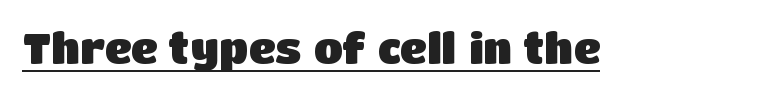
{"serif": "no", "italic": "no", "bold": "yes", "weight": "heavy", "width": "normal", "stroke_contrast": "low", "x_height": "large", "monospaced": "no", "underline": "yes", "letter_spacing": "normal", "letter_spacing_em": 0.0, "glyph_px": 42}
